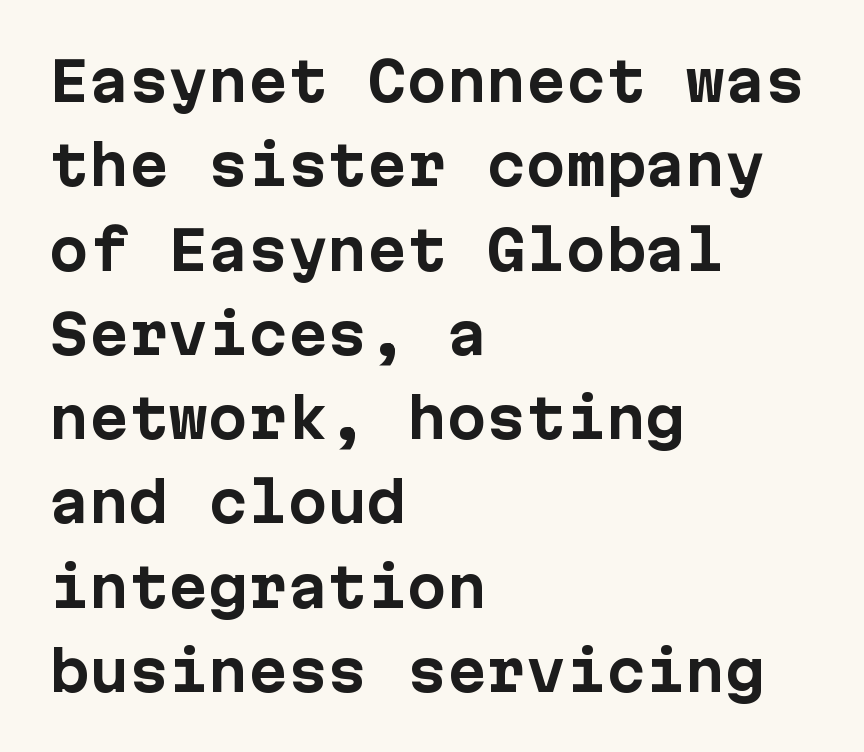
{"serif": "no", "italic": "no", "bold": "yes", "weight": "bold", "width": "normal", "stroke_contrast": "low", "x_height": "medium", "underline": "no", "align": "left", "line_spacing": "normal", "line_spacing_ratio": 1.59, "letter_spacing": "normal", "letter_spacing_em": 0.0, "glyph_px": 53}
